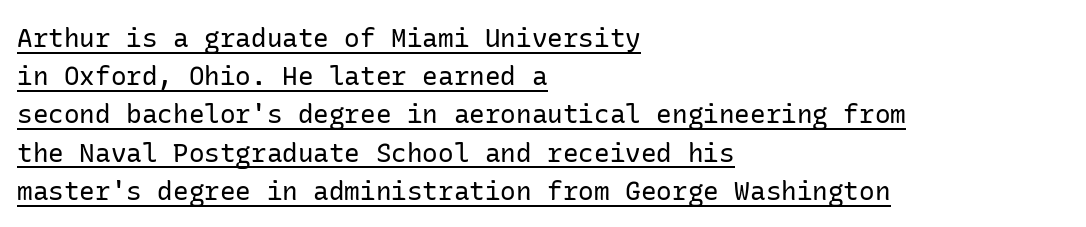
{"italic": "no", "bold": "no", "underline": "yes", "align": "left", "line_spacing": "normal", "line_spacing_ratio": 1.47, "letter_spacing": "normal", "letter_spacing_em": 0.0, "glyph_px": 26}
